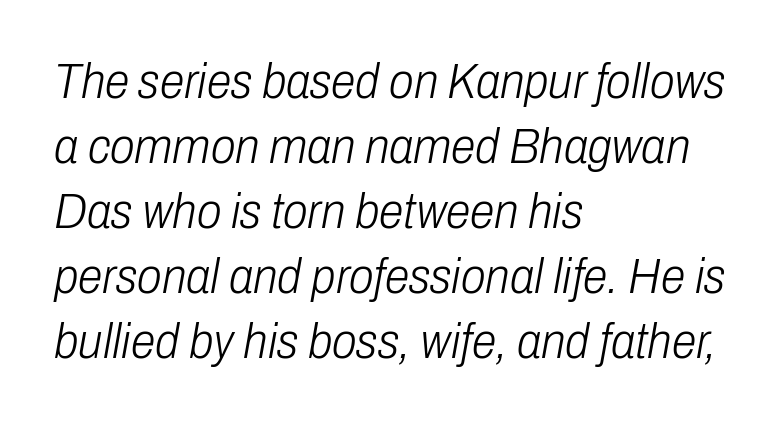
{"italic": "yes", "lean": "right", "slant_degrees": 10, "bold": "no", "weight": "light", "width": "condensed", "stroke_contrast": "low", "x_height": "medium", "monospaced": "no", "underline": "no", "align": "left", "line_spacing": "normal", "line_spacing_ratio": 1.3, "letter_spacing": "normal", "letter_spacing_em": 0.0, "glyph_px": 50}
